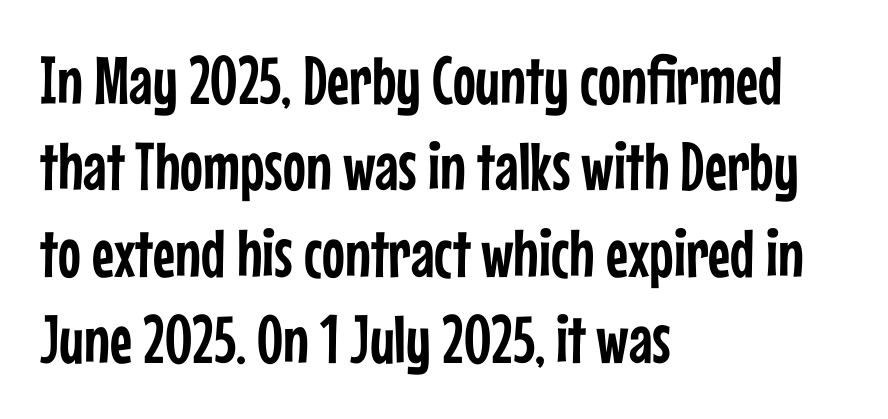
Varying glyph widths throughout — classic text-font behaviour. The text block is weighted toward the left margin, trailing off unevenly rightward. A typesetter would call this zero additional tracking. Are there feet on the stems? There aren't — it's a sans. The font's upright variant was chosen for this text. A clean baseline with only descenders dipping below it.
